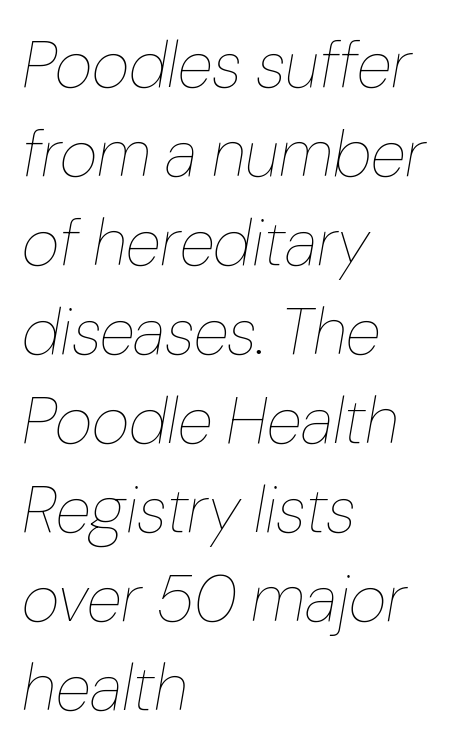
The image shows 65 px thin type, italic (leaning right); set left-aligned, normal line spacing (1.37x), normal letter spacing, not underlined; low stroke contrast and a medium x-height.
